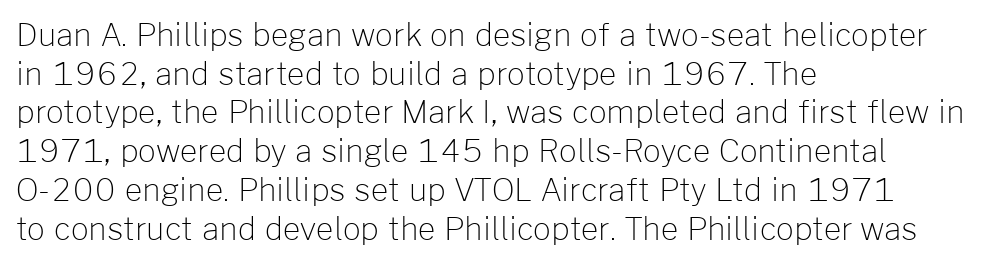
{"serif": "no", "italic": "no", "bold": "no", "weight": "light", "width": "normal", "stroke_contrast": "low", "x_height": "medium", "monospaced": "no", "underline": "no", "align": "left", "line_spacing": "normal", "line_spacing_ratio": 1.25, "letter_spacing": "normal", "letter_spacing_em": 0.0, "glyph_px": 31}
